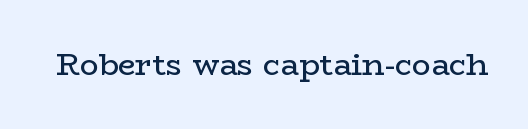
The image shows 31 px regular-weight, wide serif type, upright; set normal letter spacing, not underlined; low stroke contrast and a medium x-height.
